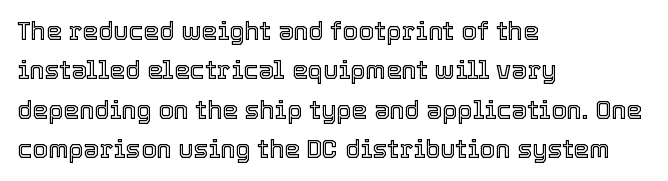
{"italic": "no", "underline": "no", "align": "left", "line_spacing": "normal", "line_spacing_ratio": 1.58, "letter_spacing": "normal", "letter_spacing_em": 0.0, "glyph_px": 25}
